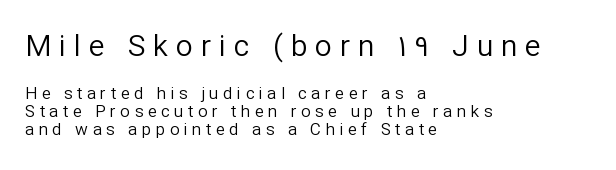
Q: Is the text bold? A: No.
Q: Is the text italic (slanted)? A: No, it is upright.
Q: Is the typeface a serif or a sans-serif typeface? A: Sans-serif.
Q: Is the text underlined? A: No.
Q: How is the paragraph aligned? A: Left-aligned.
Q: Is the spacing between letters normal or unusually wide? A: Unusually wide.
Q: Is the spacing between lines tight, normal or loose? A: Tight.
Q: Which block of text is set in a larger size, the first (top) or the second (bottom)? A: The first (top) one.
Q: Width (condensed, normal, or wide)? A: Normal.
Q: Stroke contrast? A: Low.
Q: x-height? A: Medium.
Q: Monospaced? A: No.
